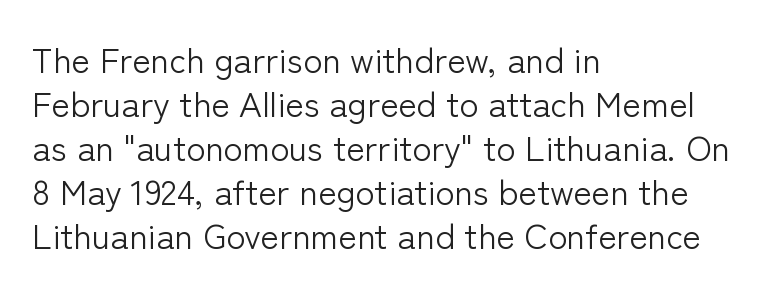
The image shows 35 px light sans-serif type, upright; set left-aligned, normal line spacing (1.26x), normal letter spacing, not underlined; low stroke contrast and a medium x-height.
